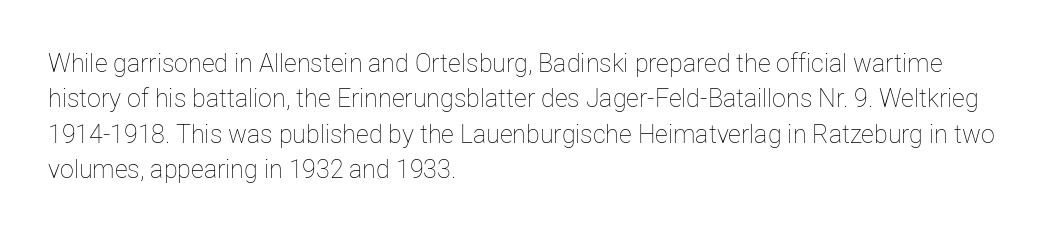
Q: Is the text bold? A: No.
Q: Is the text italic (slanted)? A: No, it is upright.
Q: Is the text underlined? A: No.
Q: How is the paragraph aligned? A: Left-aligned.
Q: Is the spacing between letters normal or unusually wide? A: Normal.
Q: Is the spacing between lines tight, normal or loose? A: Normal.
